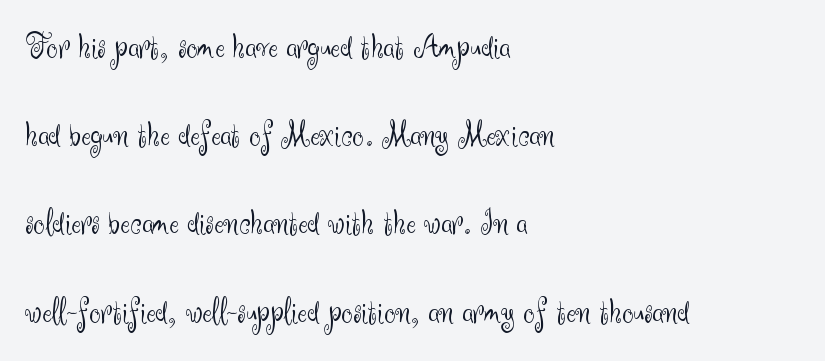
{"serif": "no", "italic": "no", "bold": "no", "weight": "light", "width": "normal", "stroke_contrast": "medium", "x_height": "small", "monospaced": "no", "underline": "no", "align": "left", "line_spacing": "loose", "line_spacing_ratio": 2.45, "letter_spacing": "normal", "letter_spacing_em": 0.0, "glyph_px": 36}
